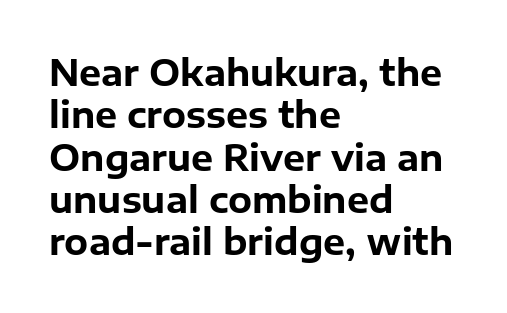
The image shows 35 px bold sans-serif type, upright; set left-aligned, line spacing 1.21x, normal letter spacing, not underlined; low stroke contrast and a medium x-height.
